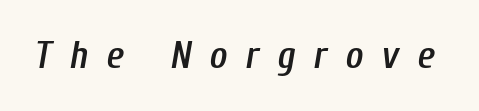
The image shows 38 px semibold, condensed type, italic (leaning right); set unusually wide letter spacing (+0.48 em), not underlined; low stroke contrast and a medium x-height.
